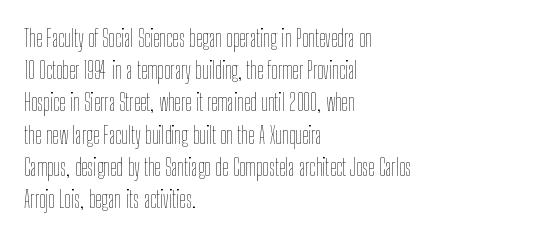
{"italic": "no", "bold": "no", "underline": "no", "align": "left", "line_spacing": "normal", "line_spacing_ratio": 1.4, "letter_spacing": "normal", "letter_spacing_em": 0.0, "glyph_px": 23}
